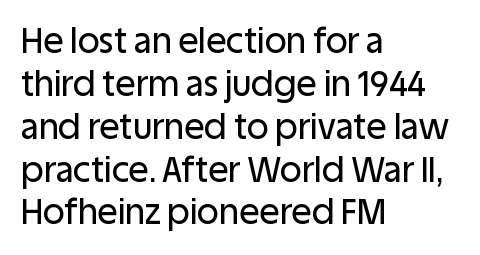
Q: Is the text italic (slanted)? A: No, it is upright.
Q: Is the typeface a serif or a sans-serif typeface? A: Sans-serif.
Q: Is the text underlined? A: No.
Q: How is the paragraph aligned? A: Left-aligned.
Q: Is the spacing between letters normal or unusually wide? A: Normal.
Q: Is the spacing between lines tight, normal or loose? A: Normal.
Q: Width (condensed, normal, or wide)? A: Normal.
Q: Stroke contrast? A: Low.
Q: x-height? A: Large.
Q: Monospaced? A: No.
